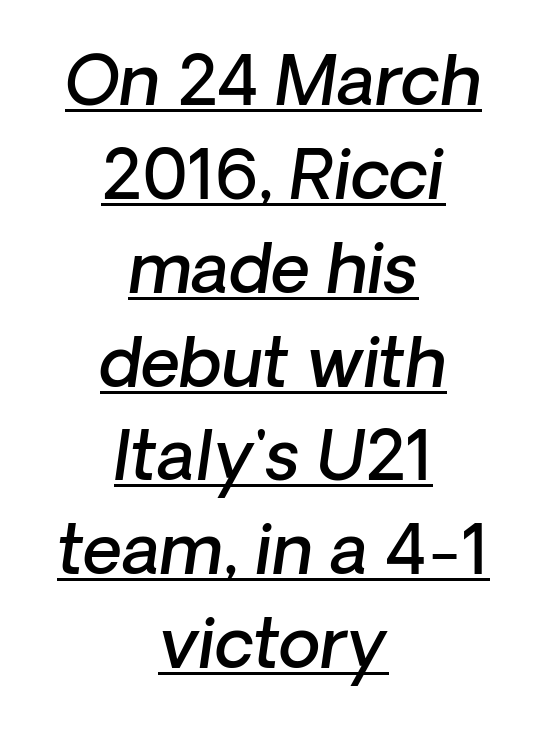
The string is rendered with underlining switched on. A student would call this center alignment; a typographer would say set centered. Every character sits at an angle, as italics do. Proportional: the letters do not fall into vertical columns. Nothing unusual about the tracking: characters are spaced as the font intends.
